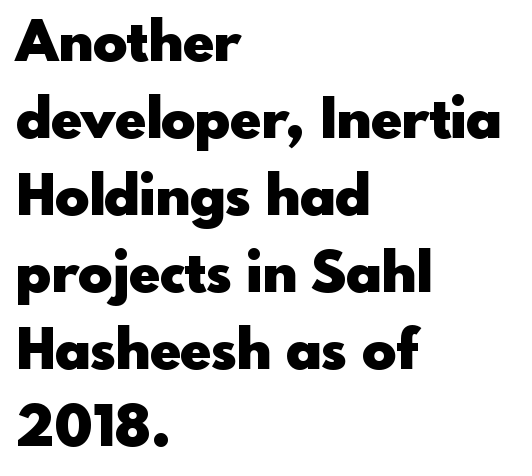
The gap between lines stays unmarked. What stands out about the letter spacing? Nothing — it is the standard amount. These lines stack with their left ends in a neat column. Is the type bold? Yes — the strokes are clearly thick and heavy.
